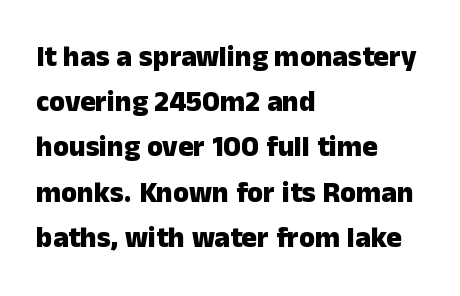
Q: Is the text bold? A: Yes.
Q: Is the text italic (slanted)? A: No, it is upright.
Q: Is the typeface a serif or a sans-serif typeface? A: Sans-serif.
Q: Is the text underlined? A: No.
Q: How is the paragraph aligned? A: Left-aligned.
Q: Is the spacing between letters normal or unusually wide? A: Normal.
Q: Is the spacing between lines tight, normal or loose? A: Normal.
Q: Width (condensed, normal, or wide)? A: Normal.
Q: Stroke contrast? A: Low.
Q: x-height? A: Medium.
Q: Monospaced? A: No.
